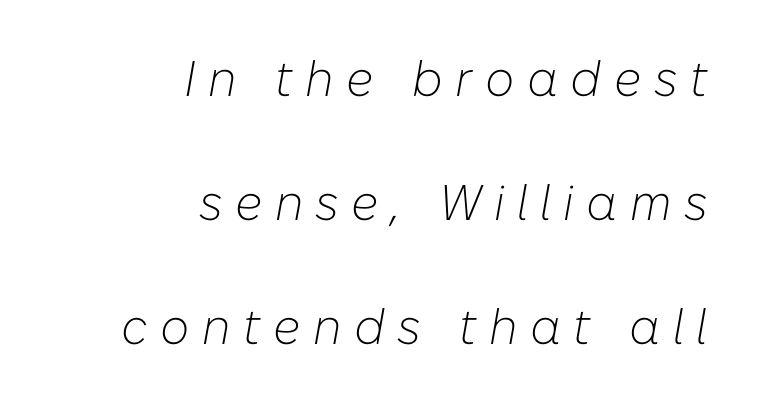
Here the designer chose a conventional face with non-uniform glyph widths. The letterforms sit at book weight or below. Each new line begins a long way beneath the previous one. Is the letter spacing exaggerated? Yes — the characters are pushed far apart. Rendered with sloped, italic letterforms. In CSS terms this would be text-align: right.
